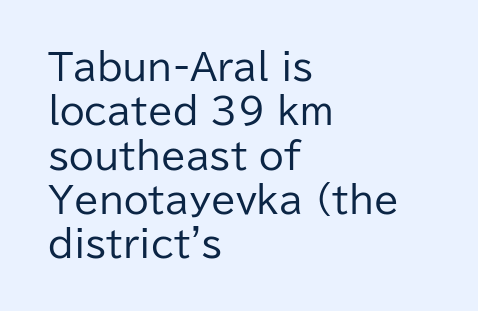
If you drew a line through each stem, it would be perfectly vertical. Note: no serifs on the glyphs. The rendering keeps characters at their native spacing. Stems and bowls with no extra thickness — not bold. Think of a printed novel: that variable character pitch is what you see here.
